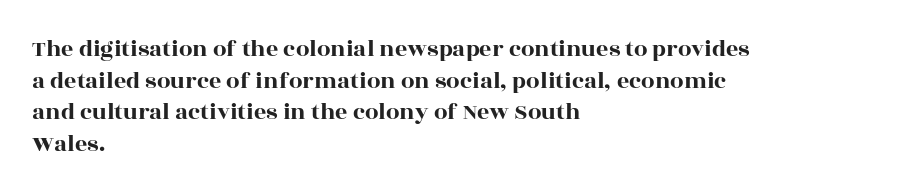
Q: Is the text italic (slanted)? A: No, it is upright.
Q: Is the text underlined? A: No.
Q: How is the paragraph aligned? A: Left-aligned.
Q: Is the spacing between letters normal or unusually wide? A: Normal.
Q: Is the spacing between lines tight, normal or loose? A: Normal.
